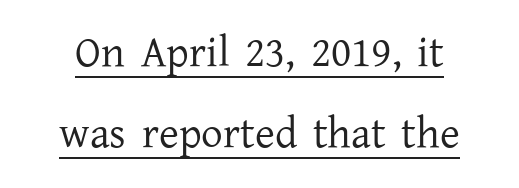
Q: Is the text bold? A: No.
Q: Is the text italic (slanted)? A: No, it is upright.
Q: Is the typeface a serif or a sans-serif typeface? A: Serif.
Q: Is the text underlined? A: Yes.
Q: How is the paragraph aligned? A: Centered.
Q: Is the spacing between letters normal or unusually wide? A: Normal.
Q: Width (condensed, normal, or wide)? A: Normal.
Q: Stroke contrast? A: Low.
Q: x-height? A: Medium.
Q: Monospaced? A: No.
